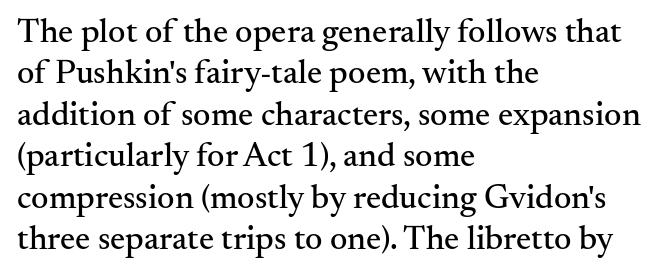
{"serif": "yes", "italic": "no", "width": "normal", "stroke_contrast": "medium", "x_height": "small", "monospaced": "no", "underline": "no", "align": "left", "line_spacing_ratio": 1.22, "letter_spacing": "normal", "letter_spacing_em": 0.0, "glyph_px": 34}
